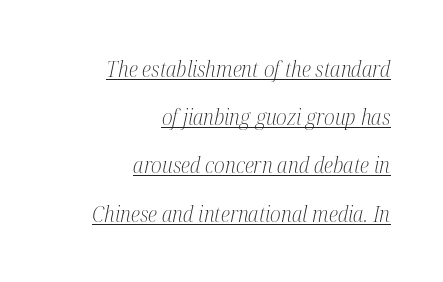
{"italic": "yes", "lean": "right", "slant_degrees": 12, "bold": "no", "underline": "yes", "align": "right", "line_spacing": "loose", "line_spacing_ratio": 2.19, "letter_spacing": "normal", "letter_spacing_em": 0.0, "glyph_px": 22}
